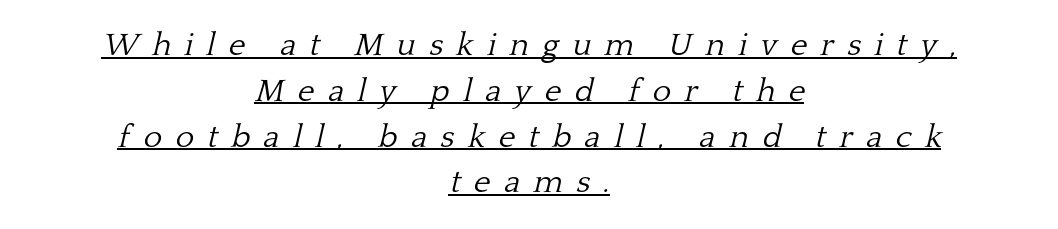
{"serif": "yes", "italic": "yes", "lean": "right", "slant_degrees": 13, "bold": "no", "weight": "light", "width": "normal", "stroke_contrast": "low", "x_height": "medium", "monospaced": "no", "underline": "yes", "align": "center", "line_spacing": "normal", "line_spacing_ratio": 1.43, "letter_spacing": "wide", "letter_spacing_em": 0.42, "glyph_px": 32}
